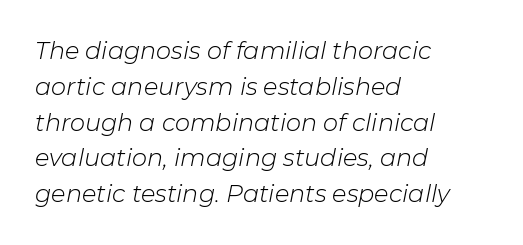
The image shows 24 px text type, italic (leaning right); set left-aligned, normal line spacing (1.49x), normal letter spacing, not underlined.
